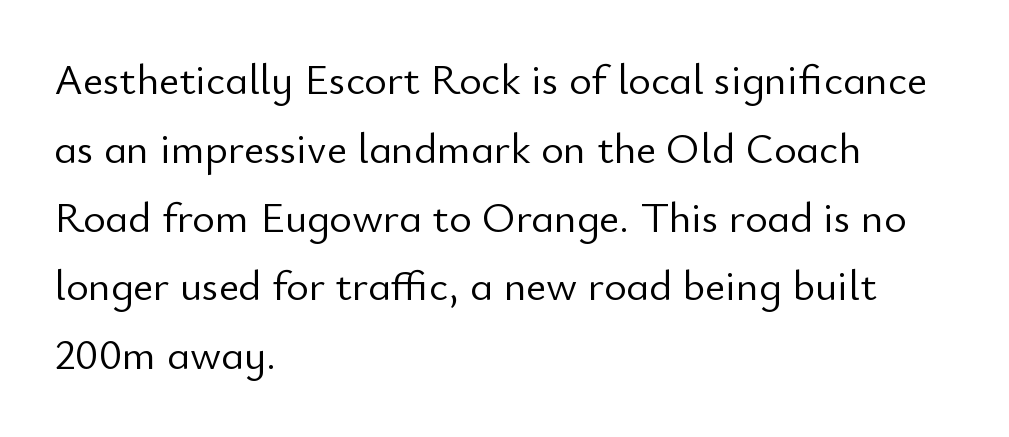
The image shows 43 px light sans-serif type, upright; set left-aligned, normal line spacing (1.6x), normal letter spacing, not underlined; low stroke contrast and a small x-height.
